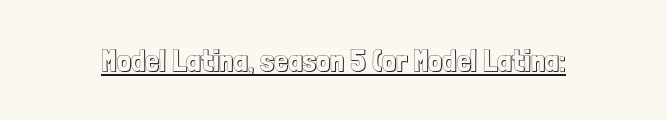
{"italic": "no", "width": "condensed", "x_height": "medium", "monospaced": "no", "underline": "yes", "letter_spacing": "normal", "letter_spacing_em": 0.0, "glyph_px": 31}
